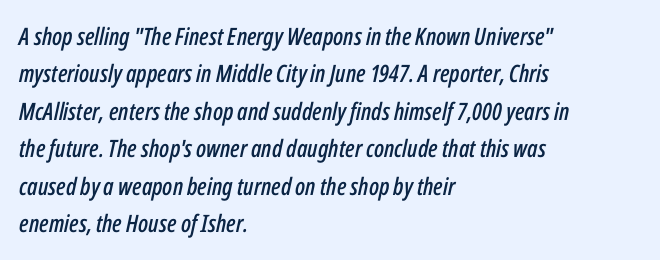
Designer's note — italics engaged. Does extra space separate the letters? No, they use regular spacing. Layout note: lines flush left. The rendering uses a moderate line-height, typical for paragraphs. Descenders are the only things crossing below the line.
